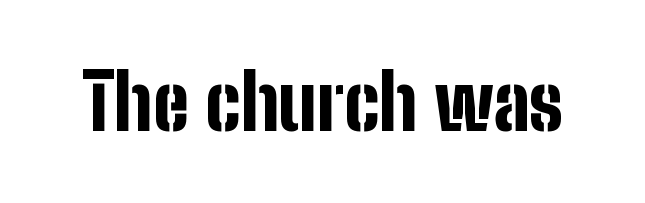
The image shows 77 px bold, condensed sans-serif type, upright; set normal letter spacing, not underlined; low stroke contrast and a medium x-height.
